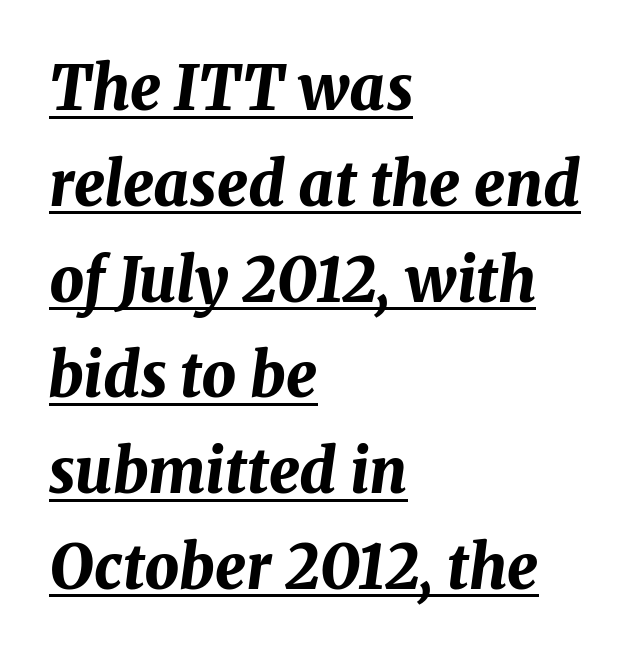
Q: Is the text bold? A: Yes.
Q: Is the text italic (slanted)? A: Yes, it leans right by about 8 degrees.
Q: Is the text underlined? A: Yes.
Q: How is the paragraph aligned? A: Left-aligned.
Q: Is the spacing between letters normal or unusually wide? A: Normal.
Q: Is the spacing between lines tight, normal or loose? A: Normal.
Q: Width (condensed, normal, or wide)? A: Normal.
Q: Stroke contrast? A: Medium.
Q: x-height? A: Medium.
Q: Monospaced? A: No.
